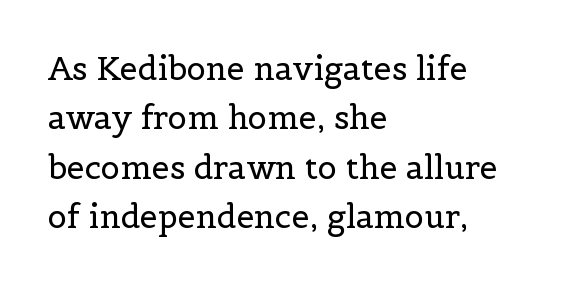
Q: Is the text bold? A: No.
Q: Is the text italic (slanted)? A: No, it is upright.
Q: Is the typeface a serif or a sans-serif typeface? A: Serif.
Q: Is the text underlined? A: No.
Q: How is the paragraph aligned? A: Left-aligned.
Q: Is the spacing between letters normal or unusually wide? A: Normal.
Q: Is the spacing between lines tight, normal or loose? A: Normal.
Q: Width (condensed, normal, or wide)? A: Normal.
Q: x-height? A: Medium.
Q: Monospaced? A: No.
